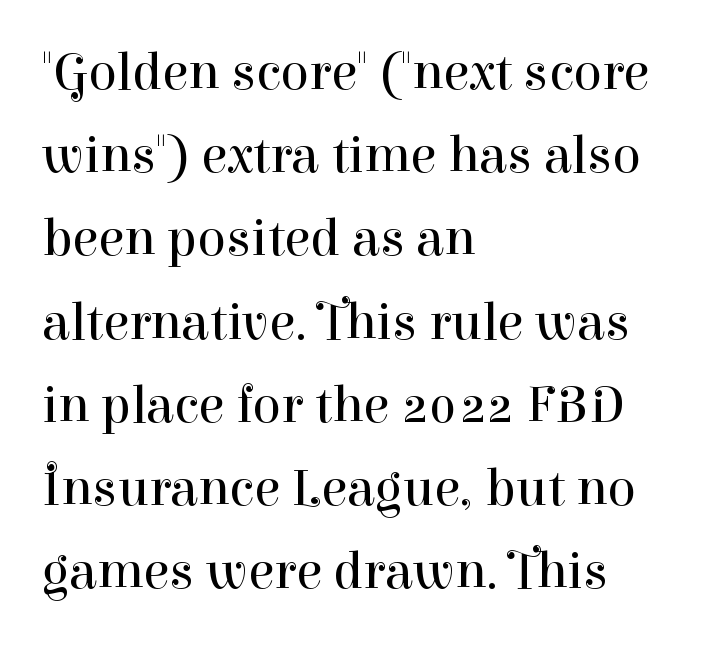
The image shows 53 px regular-weight serif type, upright; set left-aligned, normal line spacing (1.57x), normal letter spacing, not underlined; high stroke contrast and a medium x-height.
